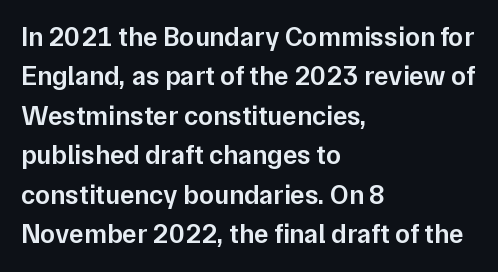
The image shows 27 px text type, upright; set left-aligned, normal line spacing (1.46x), normal letter spacing, not underlined.
